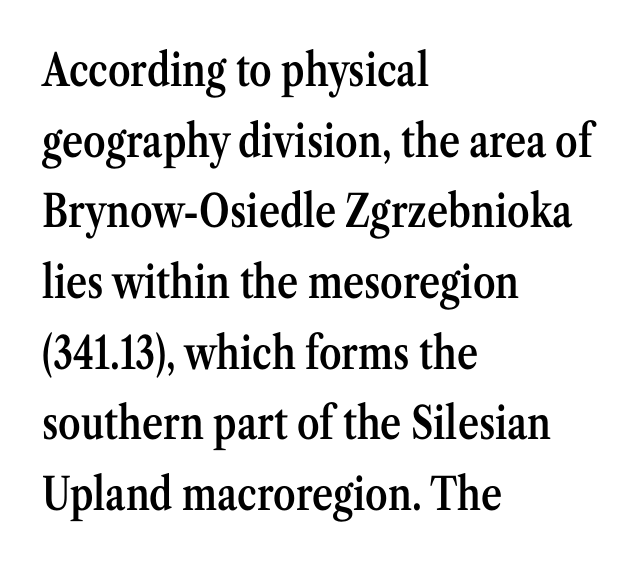
Observe the serifs anchoring each vertical stroke in this sample. Upright lettering throughout. Is the block centered? No — it sits flush against the left margin. Horizontal bands of white between lines are of average thickness.
